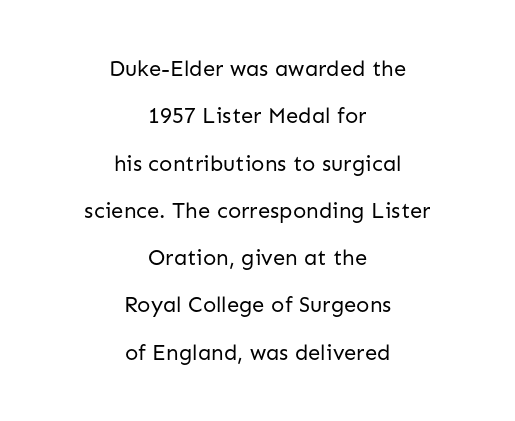
Does the copy run flush right? No — it is centered line by line. No italicization has been applied; the sample stays upright. Letters rest on an invisible, unmarked baseline. The face used here is rendered with its standard letterfit. Weight: not bold — regular or lighter.
